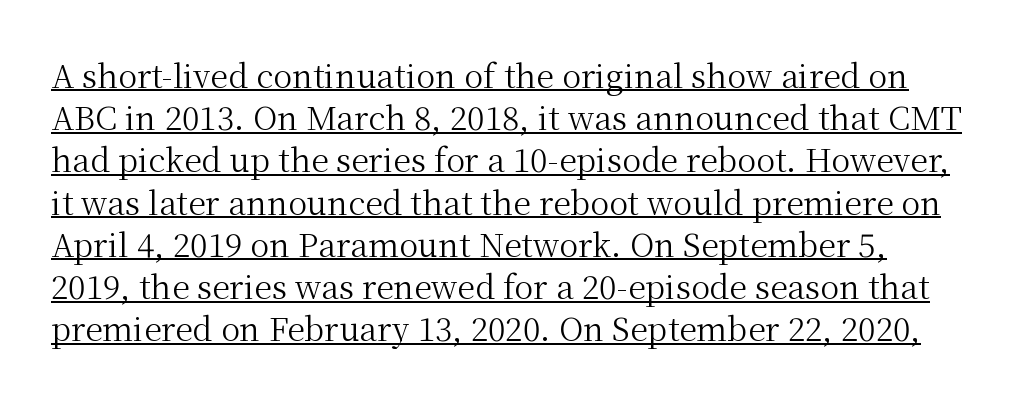
The image shows 32 px regular-weight serif type, upright; set normal line spacing (1.32x), normal letter spacing, underlined; medium stroke contrast and a medium x-height.
